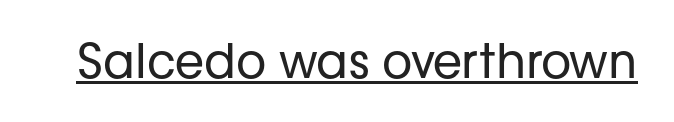
Here the glyphs are tracked normally, forming tight word shapes. Here the designer chose a conventional face with non-uniform glyph widths. This rendering features underlined lettering. Summary of weight: not heavy and not bold. The typeface chosen for these lines omits serifs. The specimen reads as upright at a glance.
